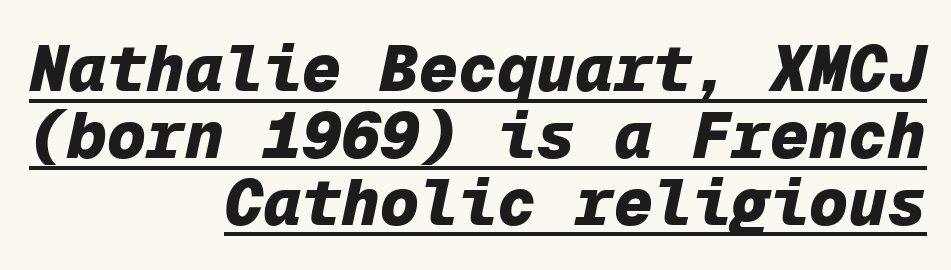
{"italic": "yes", "lean": "right", "slant_degrees": 12, "bold": "yes", "weight": "heavy", "width": "normal", "stroke_contrast": "low", "x_height": "medium", "monospaced": "yes", "underline": "yes", "align": "right", "line_spacing": "tight", "line_spacing_ratio": 1.03, "letter_spacing": "normal", "letter_spacing_em": 0.0, "glyph_px": 65}
